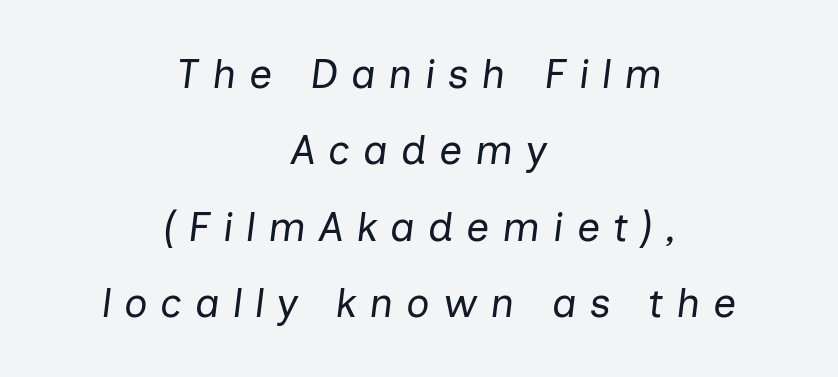
The image shows 41 px regular-weight type, italic (leaning right); set centered, line spacing 1.86x, unusually wide letter spacing (+0.31 em), not underlined; low stroke contrast and a medium x-height.
